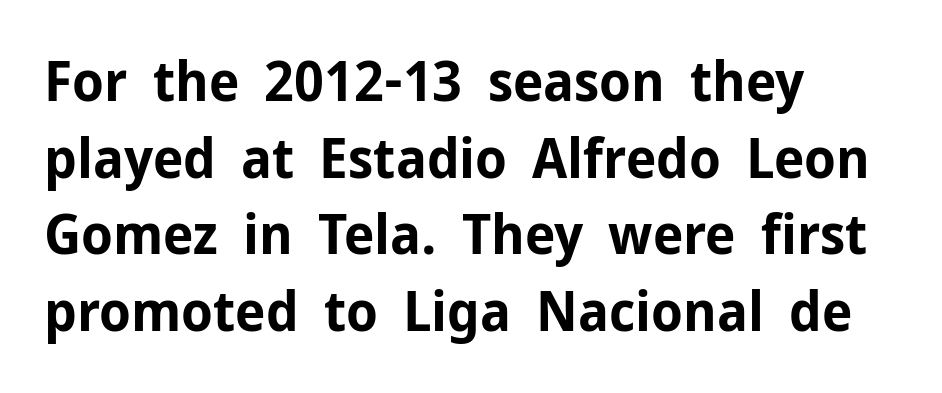
{"serif": "no", "italic": "no", "bold": "yes", "weight": "bold", "width": "normal", "stroke_contrast": "low", "x_height": "medium", "monospaced": "no", "underline": "no", "align": "left", "line_spacing": "normal", "line_spacing_ratio": 1.37, "letter_spacing": "normal", "letter_spacing_em": 0.0, "glyph_px": 56}
